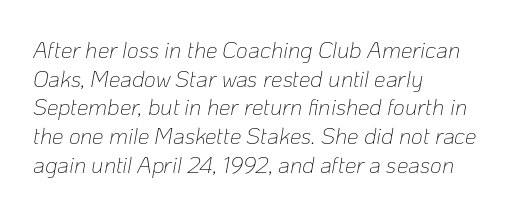
Q: Is the text bold? A: No.
Q: Is the text italic (slanted)? A: Yes, it leans right by about 10 degrees.
Q: Is the text underlined? A: No.
Q: How is the paragraph aligned? A: Left-aligned.
Q: Is the spacing between letters normal or unusually wide? A: Normal.
Q: Is the spacing between lines tight, normal or loose? A: Normal.
